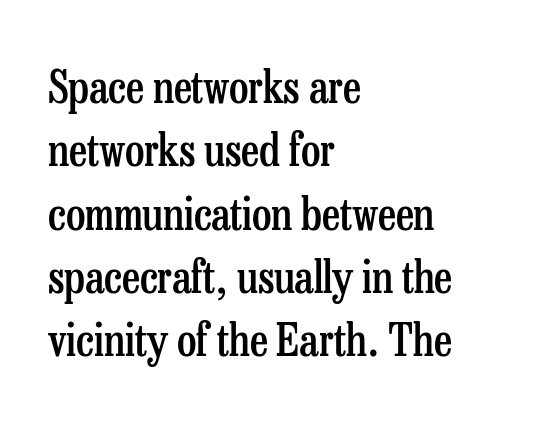
{"serif": "yes", "italic": "no", "bold": "semi", "weight": "semibold", "width": "condensed", "stroke_contrast": "low", "x_height": "medium", "monospaced": "no", "underline": "no", "align": "left", "line_spacing": "normal", "line_spacing_ratio": 1.44, "letter_spacing": "normal", "letter_spacing_em": 0.0, "glyph_px": 44}
